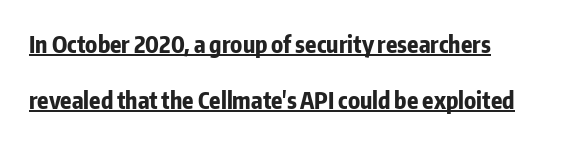
Heft: maximum for text — a bold. It's the straight-up-and-down kind of type. Leftover space on each line is placed entirely after the last word. Baseline-to-baseline distance is far greater than the letter height. The gaps between neighbouring characters are ordinary and unremarkable.
